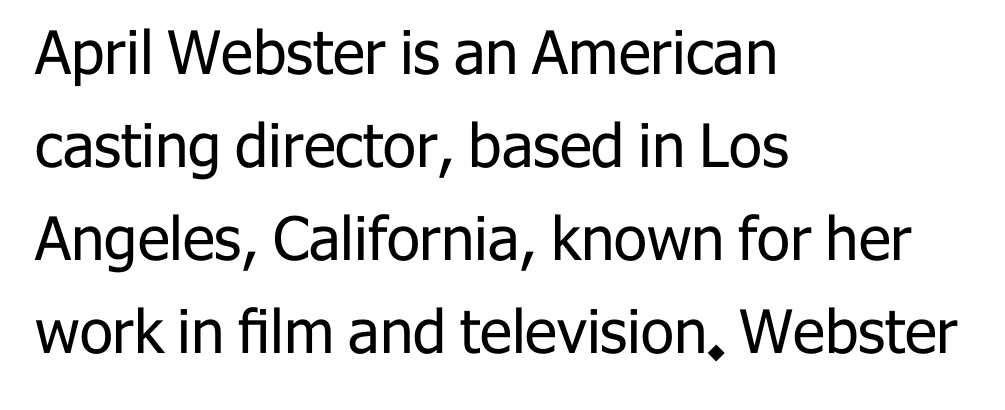
Q: Is the text bold? A: No.
Q: Is the text italic (slanted)? A: No, it is upright.
Q: Is the typeface a serif or a sans-serif typeface? A: Sans-serif.
Q: Is the text underlined? A: No.
Q: How is the paragraph aligned? A: Left-aligned.
Q: Is the spacing between letters normal or unusually wide? A: Normal.
Q: Is the spacing between lines tight, normal or loose? A: Normal.
Q: Width (condensed, normal, or wide)? A: Normal.
Q: Stroke contrast? A: Low.
Q: x-height? A: Medium.
Q: Monospaced? A: No.
